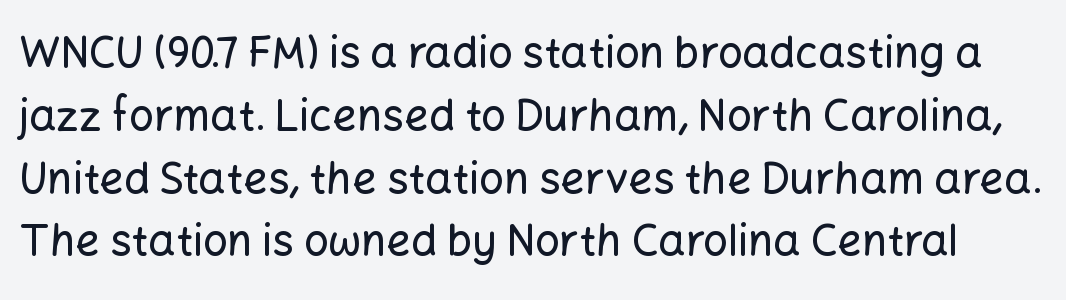
{"serif": "no", "italic": "no", "width": "normal", "stroke_contrast": "low", "x_height": "medium", "monospaced": "no", "underline": "no", "line_spacing": "normal", "line_spacing_ratio": 1.46, "letter_spacing": "normal", "letter_spacing_em": 0.0, "glyph_px": 43}
